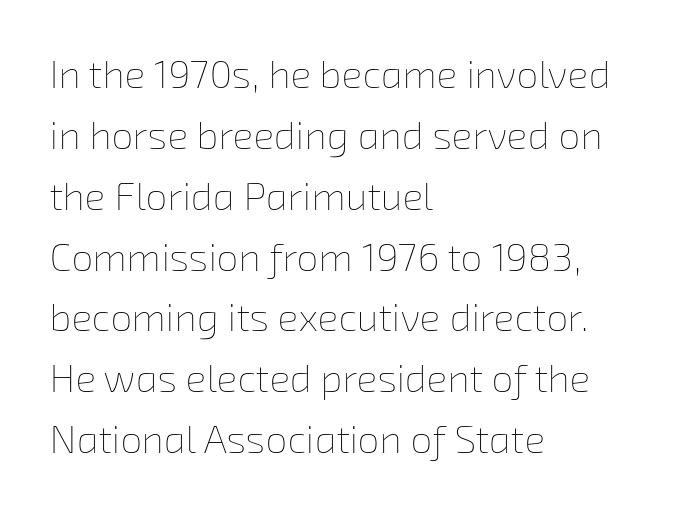
If you drew a ruler down the left edge, every line would touch it. A typesetter would call this proportional, since set widths differ per character. One glance says typical: line gaps are just what's usual. A quiet, ordinary-to-light weight characterises the typeface. Just letters on the line, the space beneath them empty. There is no visible air inserted between adjacent glyphs.
